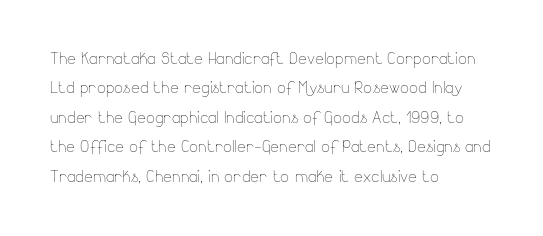
{"italic": "no", "bold": "no", "underline": "no", "align": "left", "line_spacing": "normal", "line_spacing_ratio": 1.4, "letter_spacing": "normal", "letter_spacing_em": 0.0, "glyph_px": 21}
